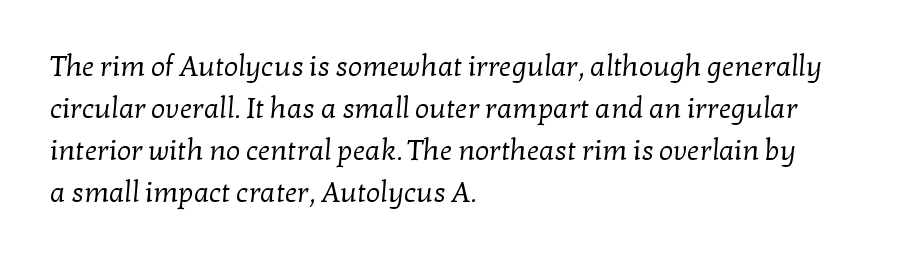
Q: Is the text bold? A: No.
Q: Is the typeface a serif or a sans-serif typeface? A: Serif.
Q: Is the text underlined? A: No.
Q: How is the paragraph aligned? A: Left-aligned.
Q: Is the spacing between letters normal or unusually wide? A: Normal.
Q: Is the spacing between lines tight, normal or loose? A: Normal.
Q: Width (condensed, normal, or wide)? A: Normal.
Q: Stroke contrast? A: Low.
Q: x-height? A: Medium.
Q: Monospaced? A: No.
